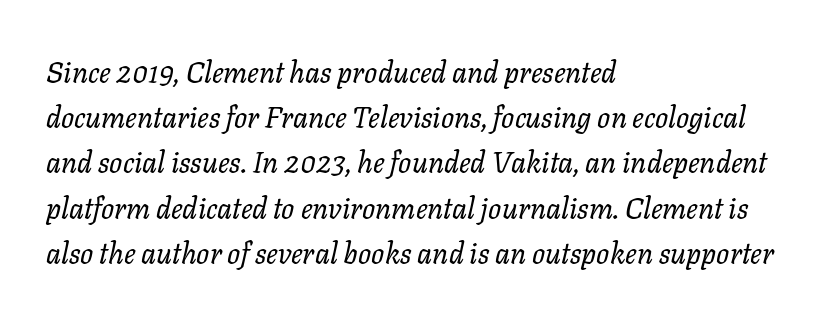
The face used here is proportionally spaced, like ordinary book or web type. What stands out about the letter spacing? Nothing — it is the standard amount. Vertical spacing — default. The typesetter chose a ragged-right arrangement here.
